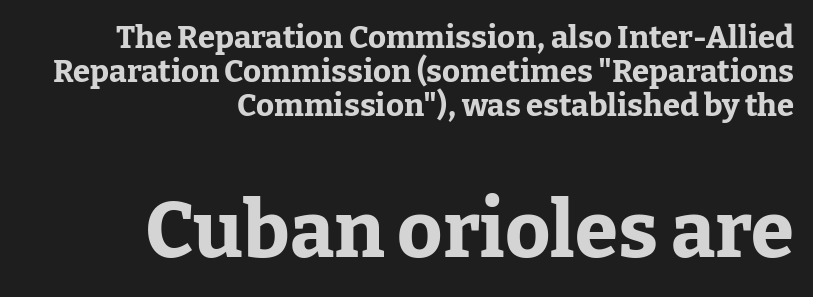
The image shows 78 px bold serif type, upright; set right-aligned, tight line spacing (1.1x), normal letter spacing, not underlined; the second (bottom) block is 2.52x larger; low stroke contrast and a medium x-height.
